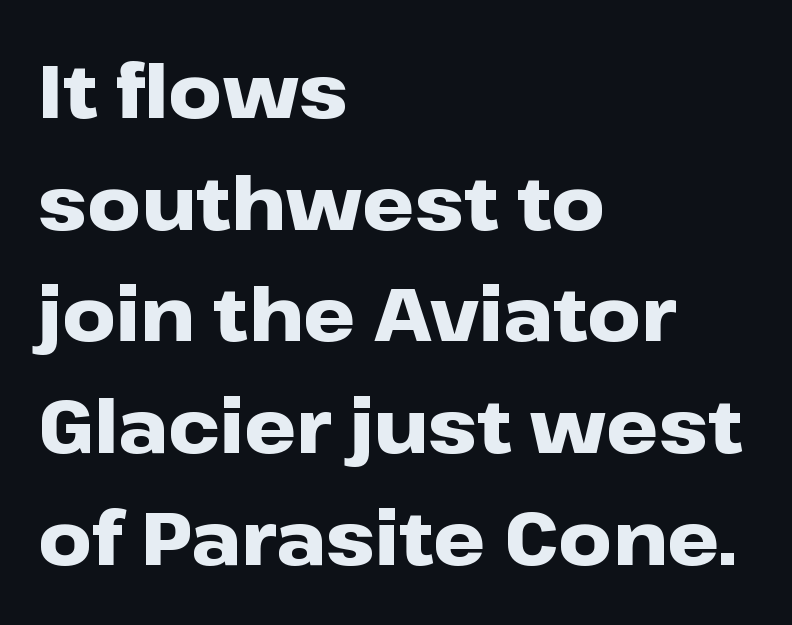
Heft: maximum for text — a bold. Each row of text sits above clean, open space. The typesetter chose a ragged-right arrangement here. You could not count columns in this text — the font is proportionally spaced. The typography opts for an upright posture over an oblique one.
